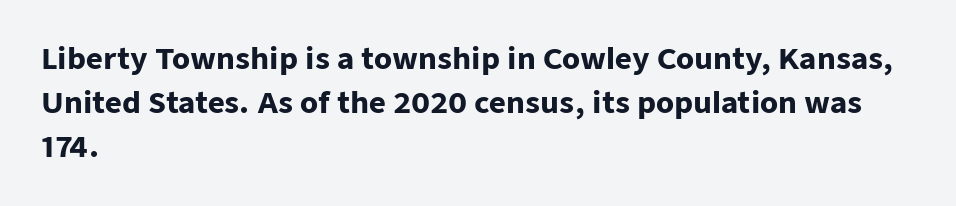
{"serif": "no", "italic": "no", "bold": "yes", "weight": "heavy", "width": "normal", "stroke_contrast": "low", "x_height": "medium", "monospaced": "no", "underline": "no", "align": "left", "line_spacing": "normal", "line_spacing_ratio": 1.52, "letter_spacing": "normal", "letter_spacing_em": 0.0, "glyph_px": 29}
